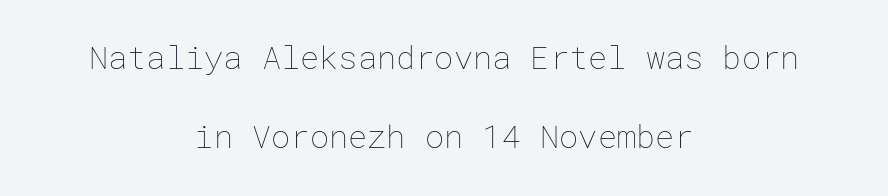
The image shows 32 px thin type, upright; set centered, loose line spacing (2.47x), normal letter spacing, not underlined; low stroke contrast and a medium x-height.
